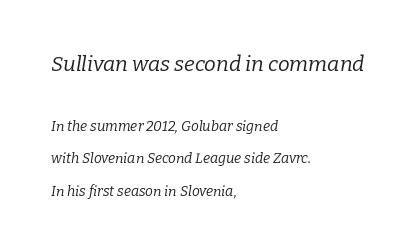
Q: Is the text bold? A: No.
Q: Is the text italic (slanted)? A: Yes, it leans right by about 9 degrees.
Q: Is the text underlined? A: No.
Q: How is the paragraph aligned? A: Left-aligned.
Q: Is the spacing between letters normal or unusually wide? A: Normal.
Q: Is the spacing between lines tight, normal or loose? A: Loose.
Q: Which block of text is set in a larger size, the first (top) or the second (bottom)? A: The first (top) one.
